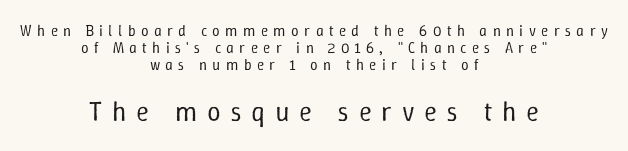
Q: Is the text bold? A: No.
Q: Is the text italic (slanted)? A: No, it is upright.
Q: Is the text underlined? A: No.
Q: How is the paragraph aligned? A: Centered.
Q: Is the spacing between letters normal or unusually wide? A: Unusually wide.
Q: Is the spacing between lines tight, normal or loose? A: Tight.
Q: Which block of text is set in a larger size, the first (top) or the second (bottom)? A: The second (bottom) one.
